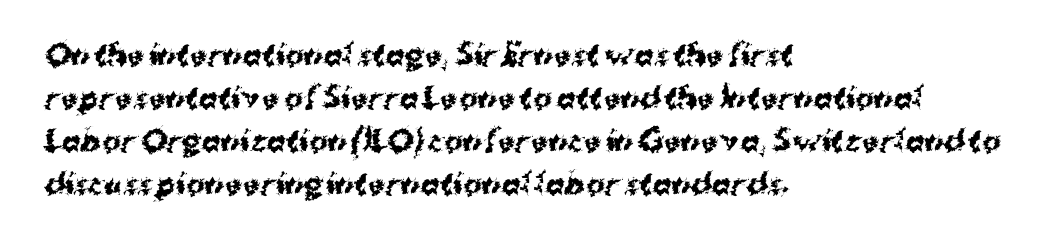
The image shows 28 px bold sans-serif type; set left-aligned, normal line spacing (1.53x), normal letter spacing, not underlined; medium stroke contrast and a medium x-height.
